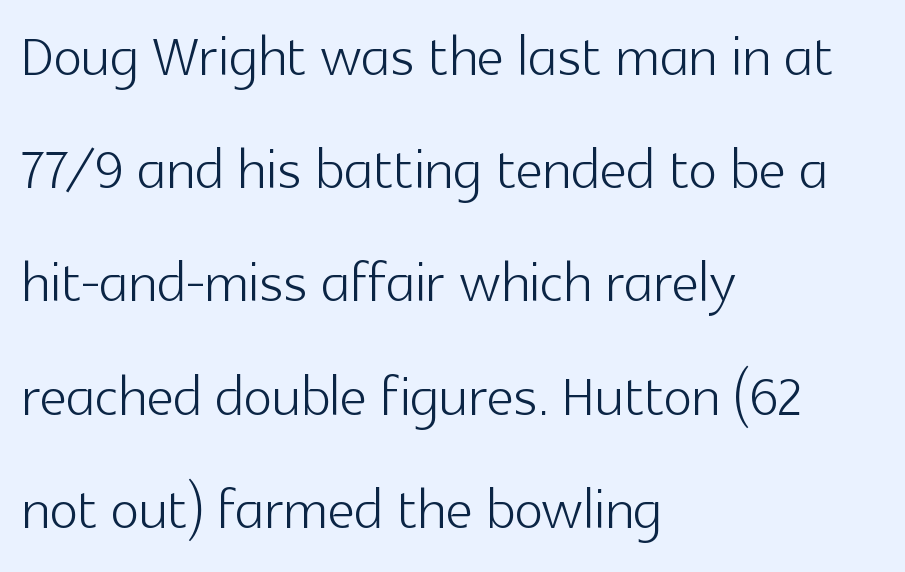
The image shows 76 px light sans-serif type, upright; set left-aligned, normal line spacing (1.49x), normal letter spacing, not underlined; a medium x-height.
